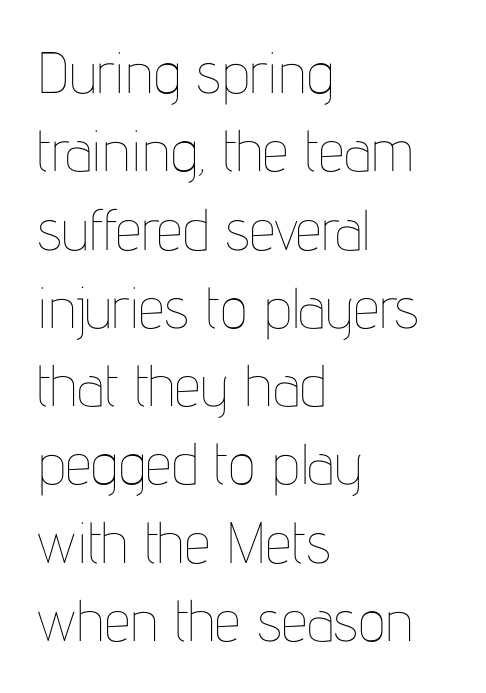
Do the letters lean? They stand straight. On a weight scale, this lands at 450 or below. Students, observe: this is what conventionally led text looks like. Line starts are locked; line ends wander.
